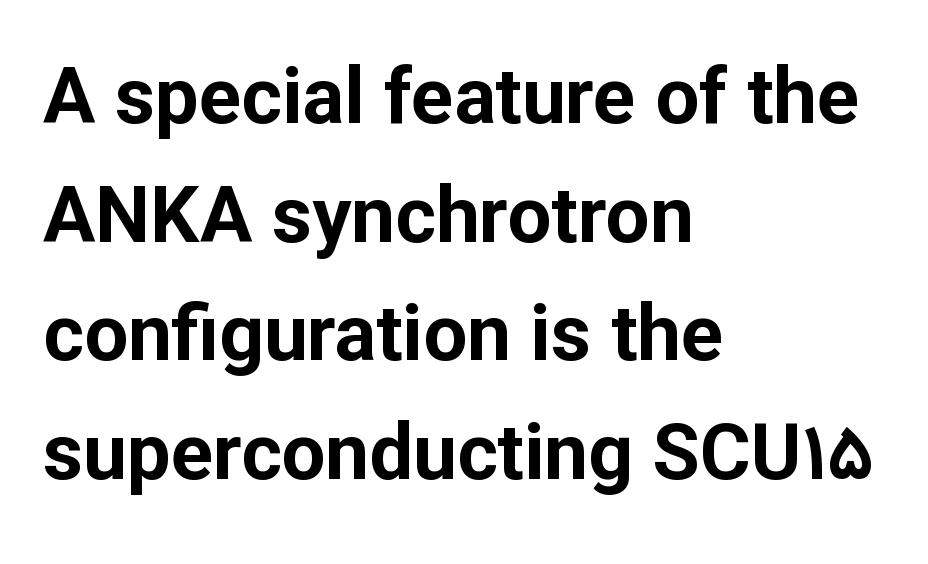
No feet cap the strokes, marking this as sans-serif type. Typographic density is high because the face is bold. Do the characters align in a grid? No, the font is proportional. Beneath every word, the page is bare. How are the letters spaced? Ordinarily, with no added tracking. The designer left line spacing at the default.
